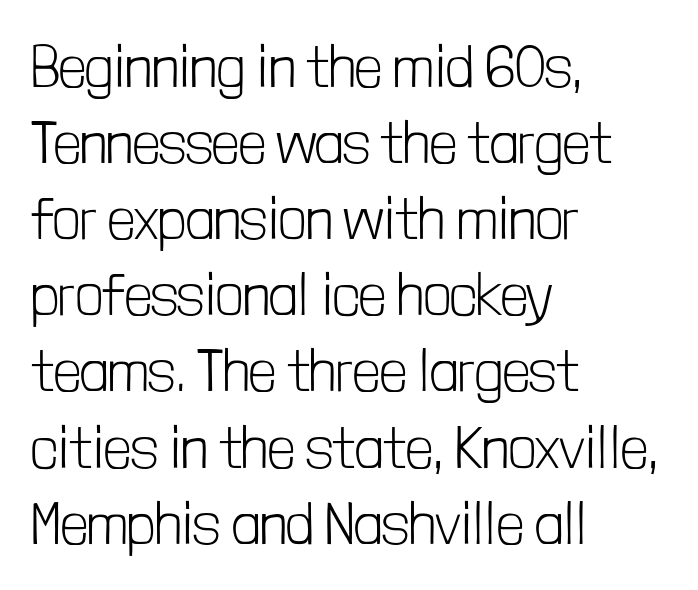
Spacing verdict: proportional, widths tailored to each character. Is the block centered? No — it sits flush against the left margin. No word sits above an underline. The passage shown is not bold in any degree.
